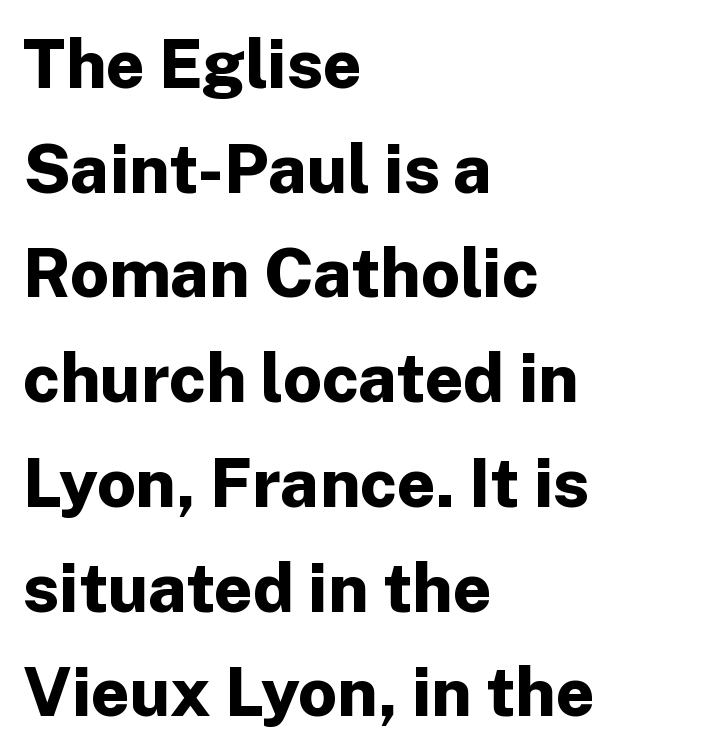
Q: Is the text bold? A: Yes.
Q: Is the text italic (slanted)? A: No, it is upright.
Q: Is the typeface a serif or a sans-serif typeface? A: Sans-serif.
Q: Is the text underlined? A: No.
Q: How is the paragraph aligned? A: Left-aligned.
Q: Is the spacing between letters normal or unusually wide? A: Normal.
Q: Is the spacing between lines tight, normal or loose? A: Normal.
Q: Width (condensed, normal, or wide)? A: Normal.
Q: Stroke contrast? A: Low.
Q: x-height? A: Medium.
Q: Monospaced? A: No.
